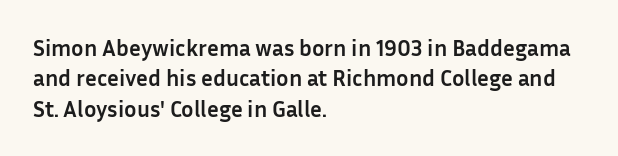
Each word holds together tightly as a unit, with standard inter-letter gaps. Typeset ragged right — the left edge is the straight one. Has an underline been added? It has not. The passage shown stacks its lines at a standard gap. A typesetter would mark this as roman, not italic. The passage shown is emphatically bold.
